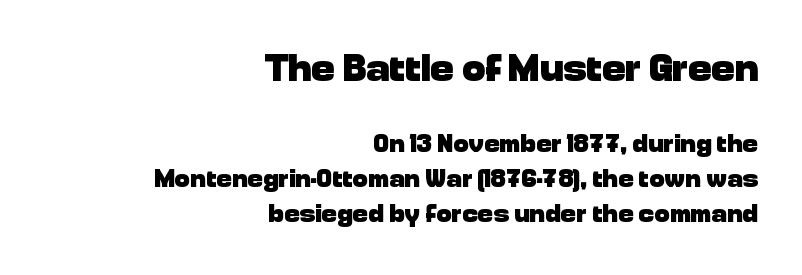
The passage shown is typed in a proportional face where columns would drift. All the whitespace from short lines collects on the left. Is the type bold? Yes — the strokes are clearly thick and heavy. To sum up the face: it is a sans, with no serifs. Leading matches the norm, producing a regular column. Every stem runs plumb, perpendicular to the baseline.
